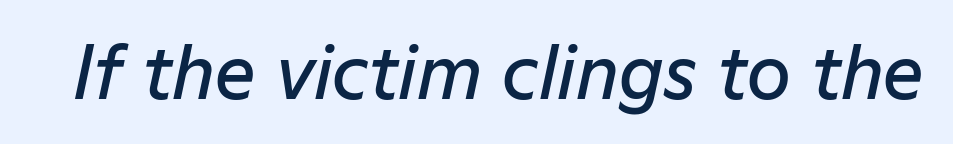
The image shows 71 px semibold type, italic (leaning right); set normal letter spacing, not underlined; low stroke contrast and a medium x-height.
